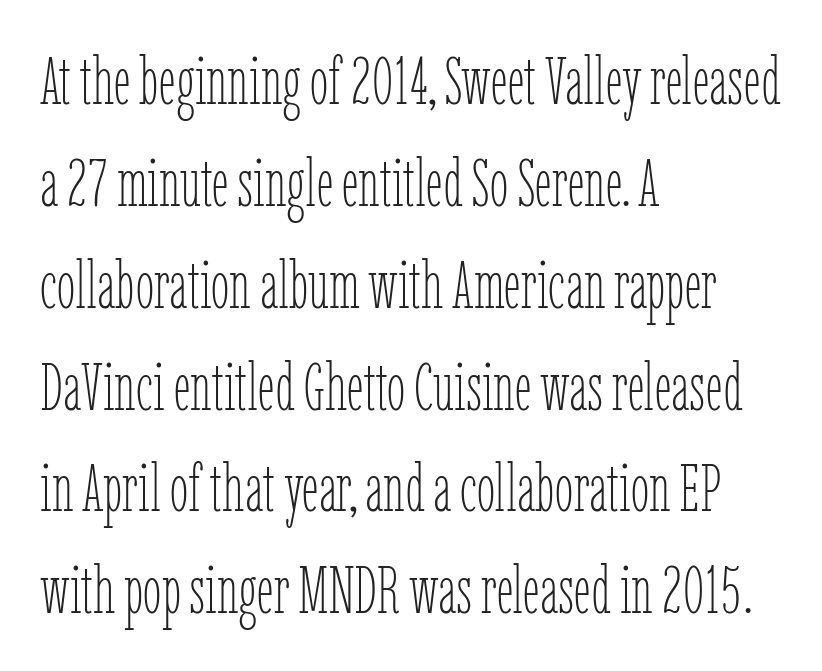
{"italic": "no", "bold": "no", "weight": "thin", "width": "condensed", "stroke_contrast": "low", "x_height": "medium", "monospaced": "no", "underline": "no", "align": "left", "line_spacing": "normal", "line_spacing_ratio": 1.52, "letter_spacing": "normal", "letter_spacing_em": 0.0, "glyph_px": 67}
